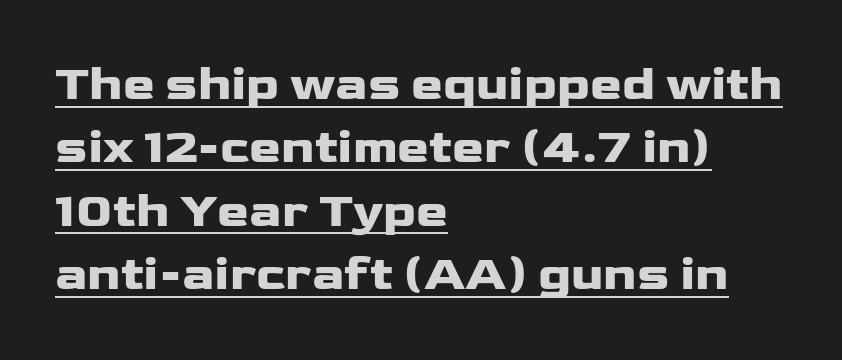
Nothing unusual about the tracking: characters are spaced as the font intends. Caption: multi-line text, flush left, ragged right. The typesetter has applied underlining to the passage shown. Line spacing here is normal. If you drew a line through each stem, it would be perfectly vertical.
